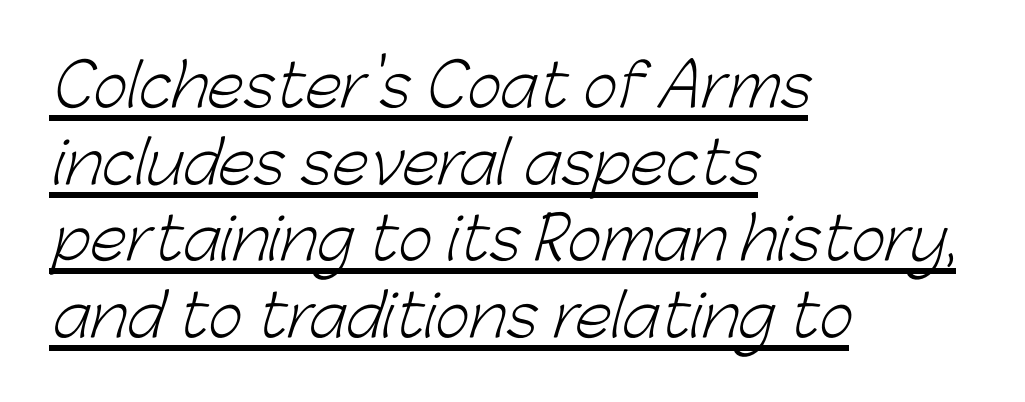
This is not heavy type; no bold has been used. Proportional: the letters do not fall into vertical columns. The face used here is a sans, in the tradition of grotesques and geometrics. Inter-character spacing is left at the font's built-in metrics. Interline gaps are of average width in this sample.
